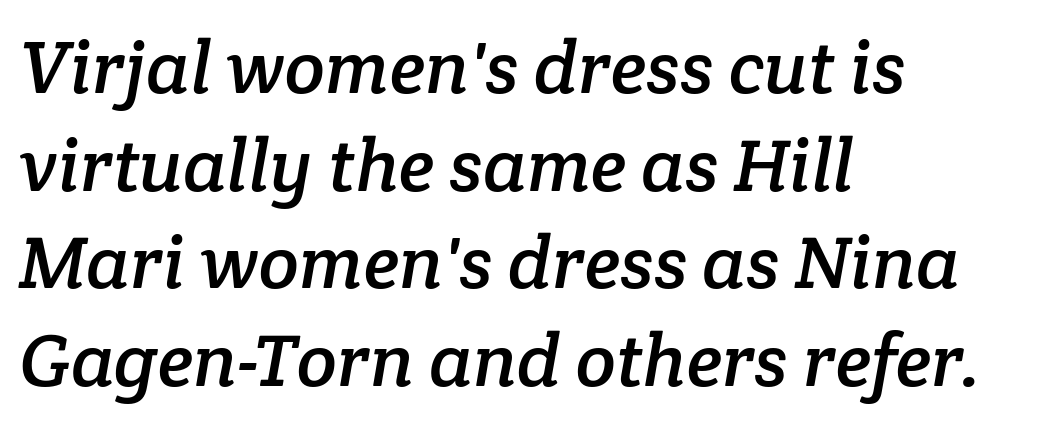
{"serif": "yes", "width": "normal", "stroke_contrast": "low", "x_height": "medium", "monospaced": "no", "underline": "no", "align": "left", "line_spacing": "normal", "line_spacing_ratio": 1.32, "letter_spacing": "normal", "letter_spacing_em": 0.0, "glyph_px": 74}
